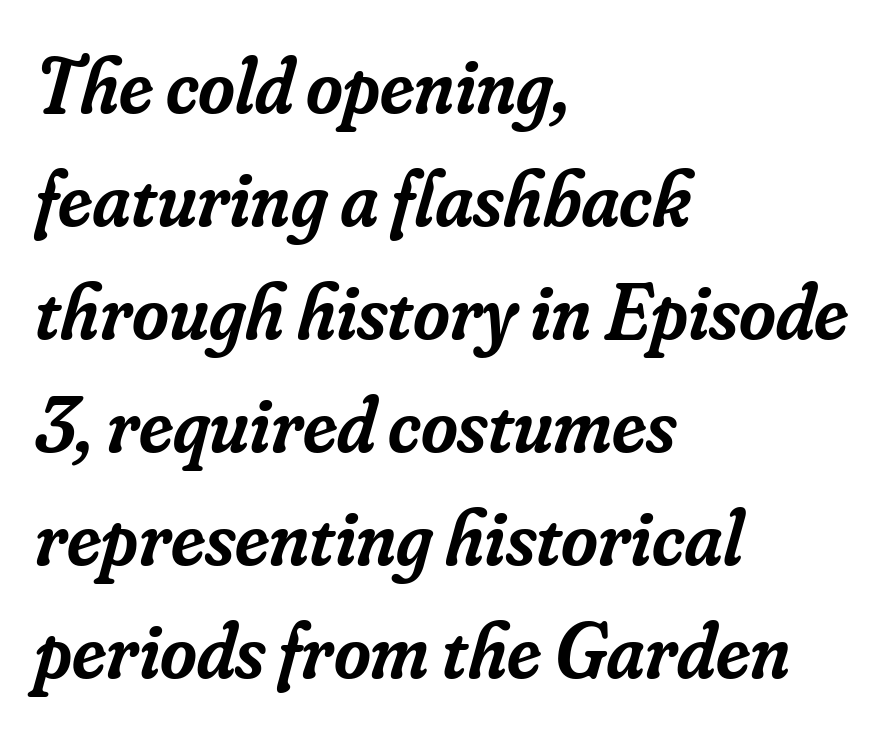
Q: Is the text bold? A: Semi-bold.
Q: Is the text italic (slanted)? A: Yes, it leans right by about 16 degrees.
Q: Is the typeface a serif or a sans-serif typeface? A: Serif.
Q: Is the text underlined? A: No.
Q: How is the paragraph aligned? A: Left-aligned.
Q: Is the spacing between letters normal or unusually wide? A: Normal.
Q: Is the spacing between lines tight, normal or loose? A: Normal.
Q: Width (condensed, normal, or wide)? A: Normal.
Q: Stroke contrast? A: Low.
Q: x-height? A: Small.
Q: Monospaced? A: No.
